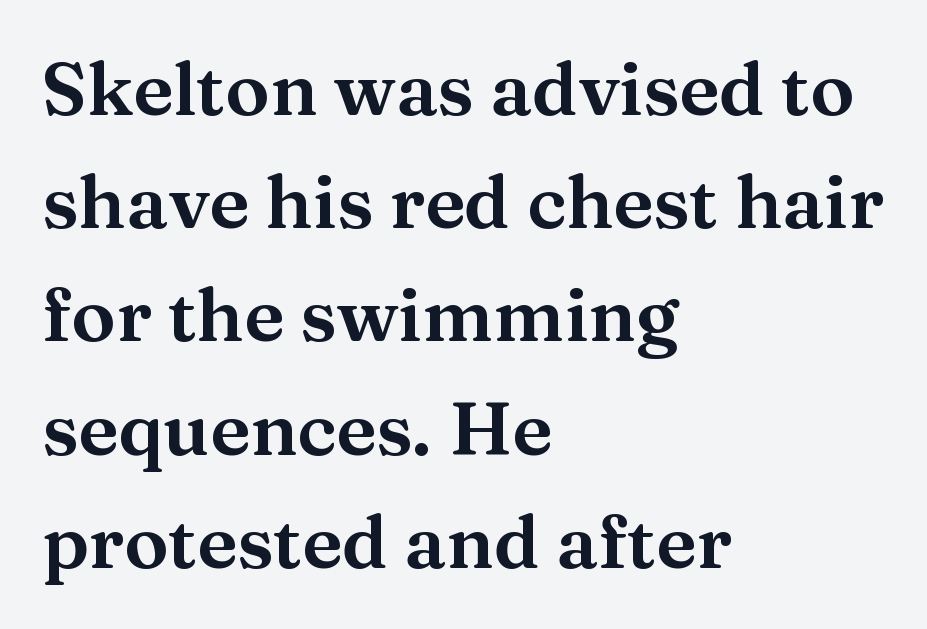
Looks like regular typesetting: each glyph gets only the width it needs. Italic: no, the glyphs are upright roman. Yep, those are serifs on the letters. The string is rendered with underlining switched off. Honestly, the row spacing looks completely unremarkable.
